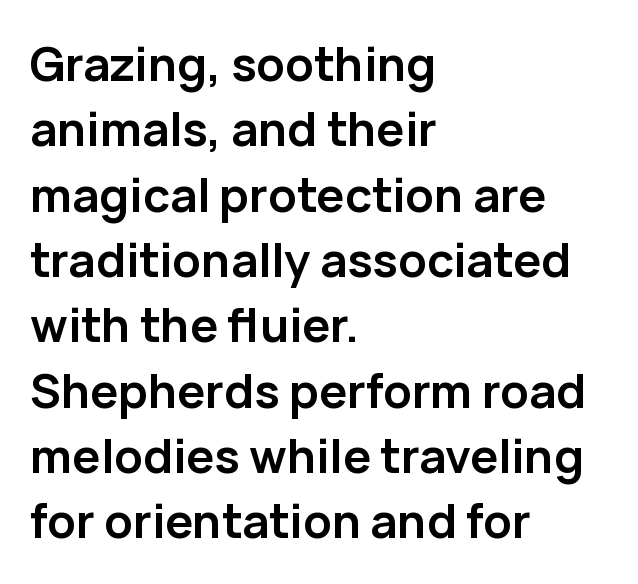
{"serif": "no", "italic": "no", "bold": "yes", "weight": "semibold", "width": "normal", "stroke_contrast": "low", "x_height": "medium", "monospaced": "no", "underline": "no", "align": "left", "line_spacing": "normal", "line_spacing_ratio": 1.39, "letter_spacing": "normal", "letter_spacing_em": 0.0, "glyph_px": 47}
